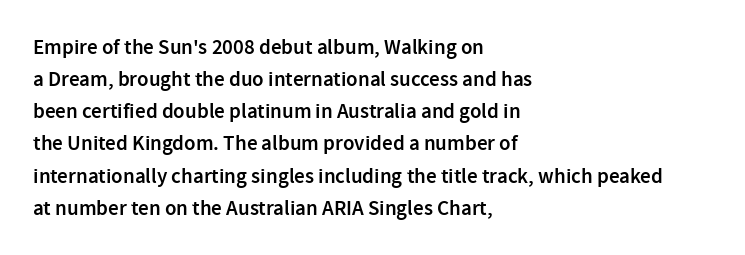
Q: Is the text bold? A: Semi-bold.
Q: Is the text italic (slanted)? A: No, it is upright.
Q: Is the text underlined? A: No.
Q: How is the paragraph aligned? A: Left-aligned.
Q: Is the spacing between letters normal or unusually wide? A: Normal.
Q: Is the spacing between lines tight, normal or loose? A: Normal.
